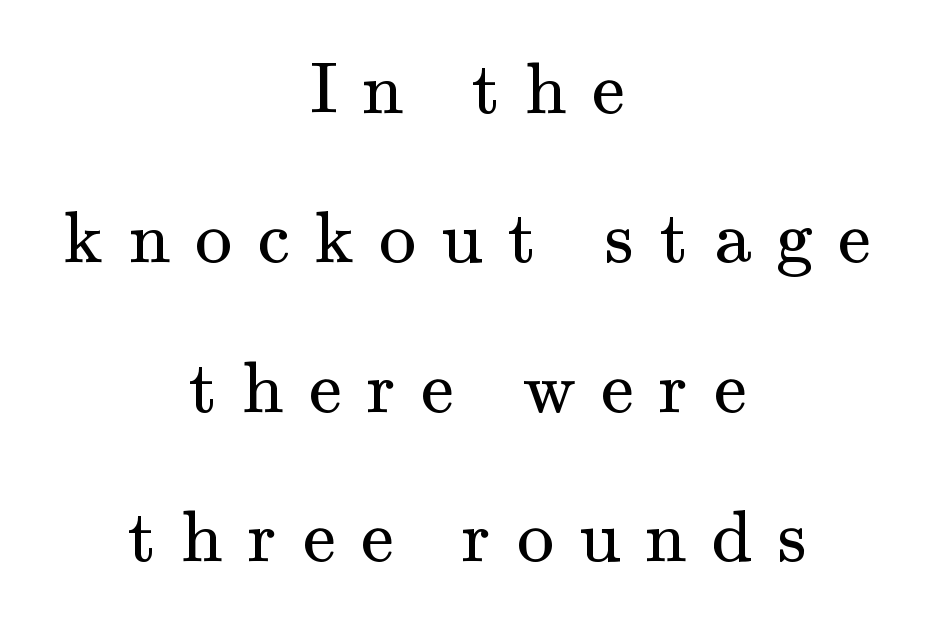
{"serif": "yes", "italic": "no", "bold": "no", "weight": "regular", "width": "normal", "stroke_contrast": "medium", "x_height": "small", "monospaced": "no", "underline": "no", "align": "center", "line_spacing": "loose", "line_spacing_ratio": 2.02, "letter_spacing": "wide", "letter_spacing_em": 0.34, "glyph_px": 74}
